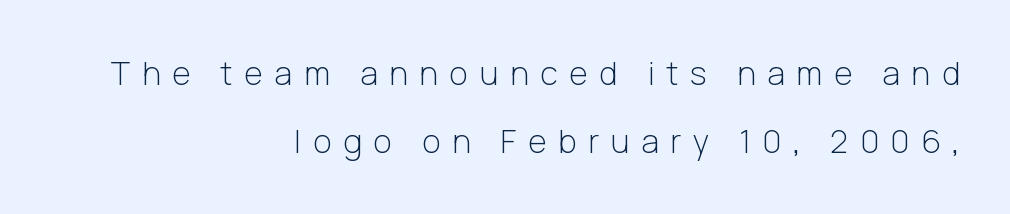
The image shows 32 px light sans-serif type, upright; set right-aligned, loose line spacing (2.14x), unusually wide letter spacing (+0.37 em), not underlined; low stroke contrast and a medium x-height.
